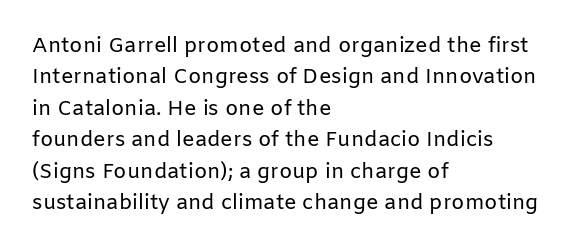
The image shows 21 px text type, upright; set left-aligned, normal line spacing (1.5x), normal letter spacing, not underlined.
